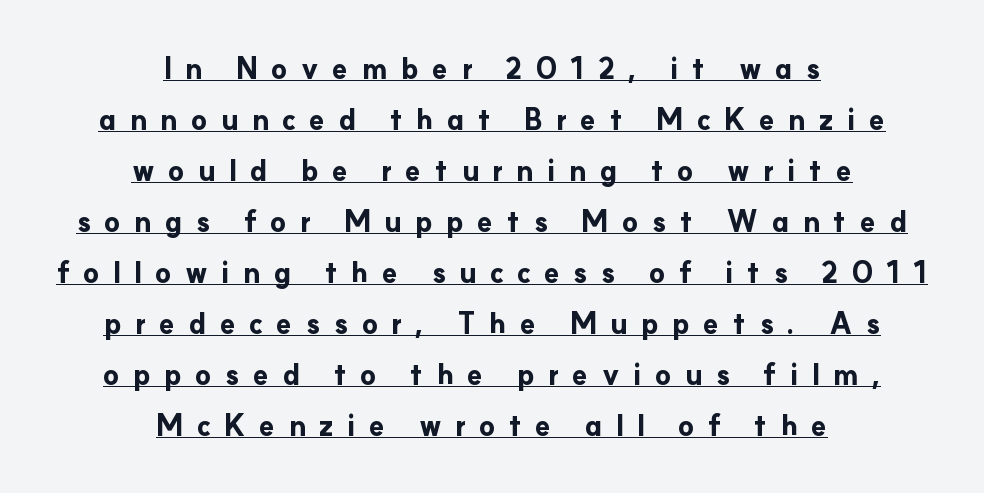
The paragraph has two soft edges and a firm central axis. Weight check: bold — yes, fully. Descenders here cross a horizontal rule under the line. Is this a fixed-width face? No — the glyphs have proportional, varying widths. The letters stand straight up with perfectly vertical stems. Serifs: no, the terminals of the letterforms are clean.
